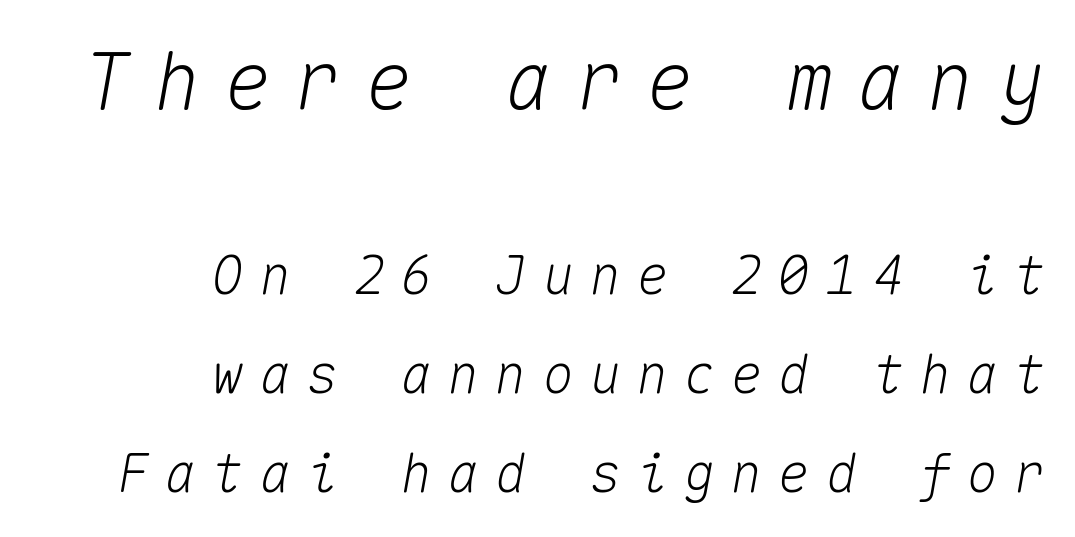
Q: Is the text italic (slanted)? A: Yes, it leans right by about 10 degrees.
Q: Is the text underlined? A: No.
Q: How is the paragraph aligned? A: Right-aligned.
Q: Is the spacing between letters normal or unusually wide? A: Unusually wide.
Q: Which block of text is set in a larger size, the first (top) or the second (bottom)? A: The first (top) one.
Q: Width (condensed, normal, or wide)? A: Normal.
Q: Stroke contrast? A: Medium.
Q: x-height? A: Medium.
Q: Monospaced? A: Yes.
